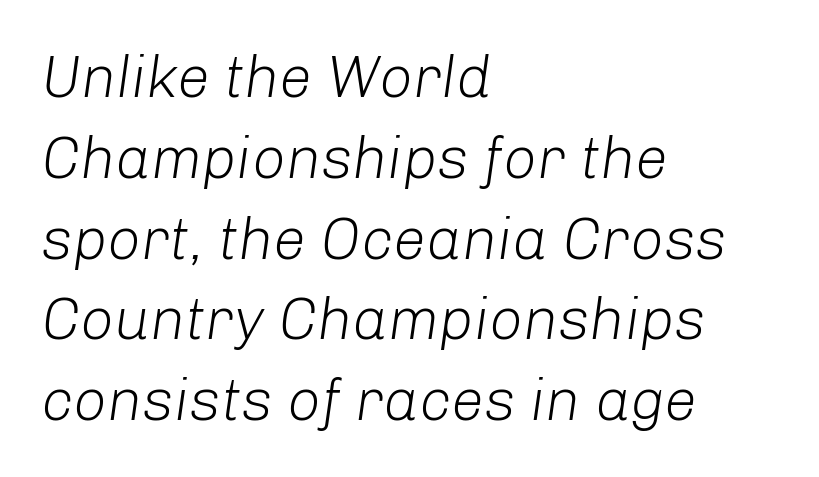
Q: Is the text bold? A: No.
Q: Is the text italic (slanted)? A: Yes, it leans right by about 8 degrees.
Q: Is the text underlined? A: No.
Q: How is the paragraph aligned? A: Left-aligned.
Q: Is the spacing between letters normal or unusually wide? A: Normal.
Q: Is the spacing between lines tight, normal or loose? A: Normal.
Q: Width (condensed, normal, or wide)? A: Normal.
Q: Stroke contrast? A: Low.
Q: x-height? A: Medium.
Q: Monospaced? A: No.
